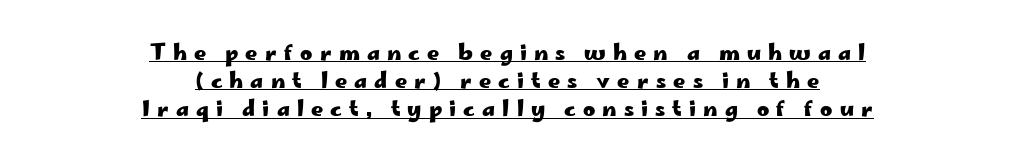
The image shows 21 px bold type, upright; set centered, normal line spacing (1.34x), unusually wide letter spacing (+0.34 em), underlined.
